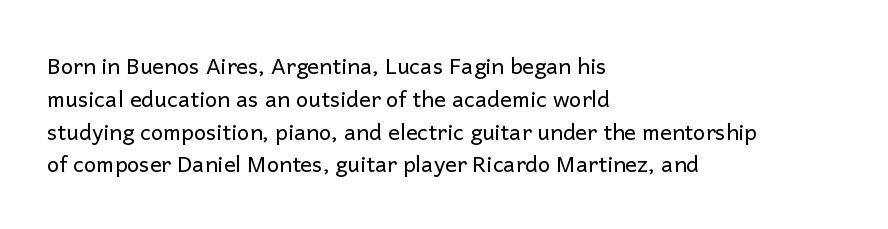
Q: Is the text bold? A: No.
Q: Is the text italic (slanted)? A: No, it is upright.
Q: Is the text underlined? A: No.
Q: How is the paragraph aligned? A: Left-aligned.
Q: Is the spacing between letters normal or unusually wide? A: Normal.
Q: Is the spacing between lines tight, normal or loose? A: Normal.
